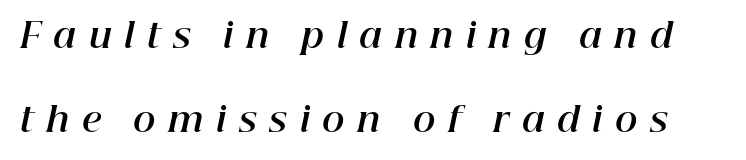
The typography opts for an oblique posture over an upright one. Each glyph is drawn with heavy, bold strokes. Characters follow at a spacing far wider than the type designer built in. Each letter keeps its own natural width here, so spacing adapts to shape. The designer dialed line spacing up above the default.
